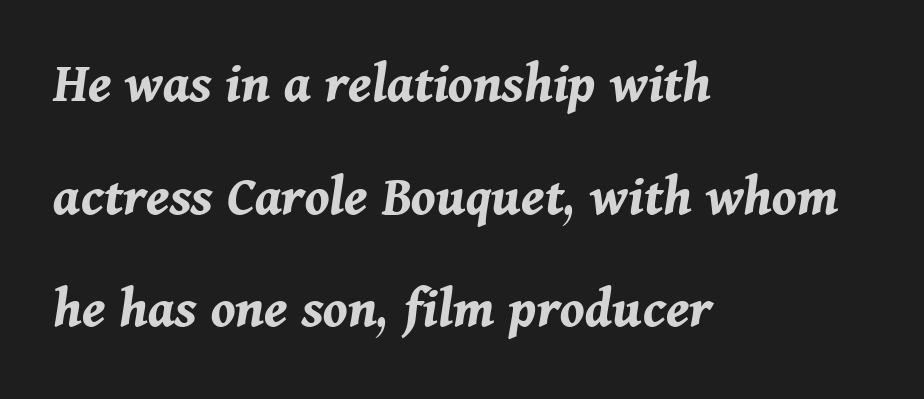
{"italic": "yes", "lean": "right", "slant_degrees": 11, "bold": "yes", "weight": "bold", "width": "normal", "stroke_contrast": "medium", "x_height": "medium", "monospaced": "no", "underline": "no", "align": "left", "line_spacing": "loose", "line_spacing_ratio": 1.94, "letter_spacing": "normal", "letter_spacing_em": 0.0, "glyph_px": 58}
